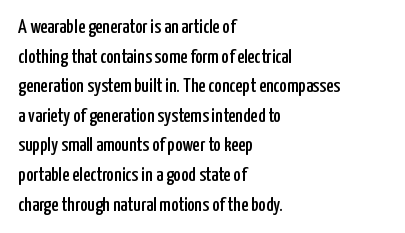
The words here are not underlined. Compared with typical paragraphs, the rows here are spaced about the same. Leftover space on each line is placed entirely after the last word. Students, note that the glyphs here touch the page at normal intervals. Italic: no, the glyphs are upright roman.
